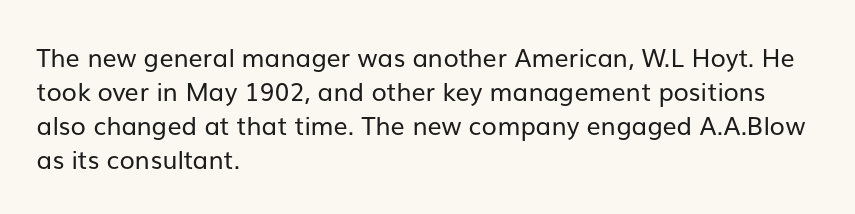
A normal amount of white space separates one row of letters from the next. Honestly, the letter spacing is just normal — you wouldn't notice it. The font's upright variant was chosen for this text. Is this a heavy cut? Hardly; it is regular or lighter. Caption: multi-line text, flush left, ragged right.
